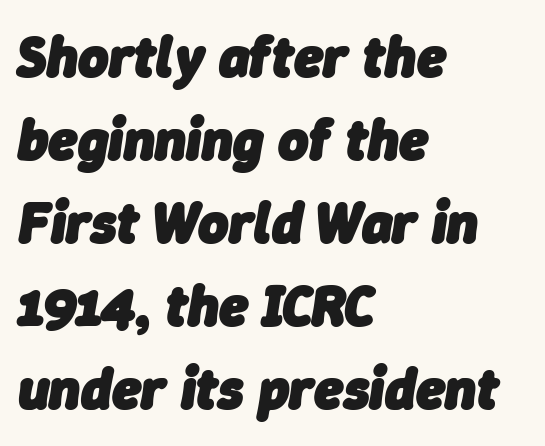
Q: Is the text bold? A: Yes.
Q: Is the text italic (slanted)? A: Yes, it leans right by about 9 degrees.
Q: Is the text underlined? A: No.
Q: How is the paragraph aligned? A: Left-aligned.
Q: Is the spacing between letters normal or unusually wide? A: Normal.
Q: Is the spacing between lines tight, normal or loose? A: Normal.
Q: Width (condensed, normal, or wide)? A: Normal.
Q: Stroke contrast? A: Low.
Q: x-height? A: Medium.
Q: Monospaced? A: No.
